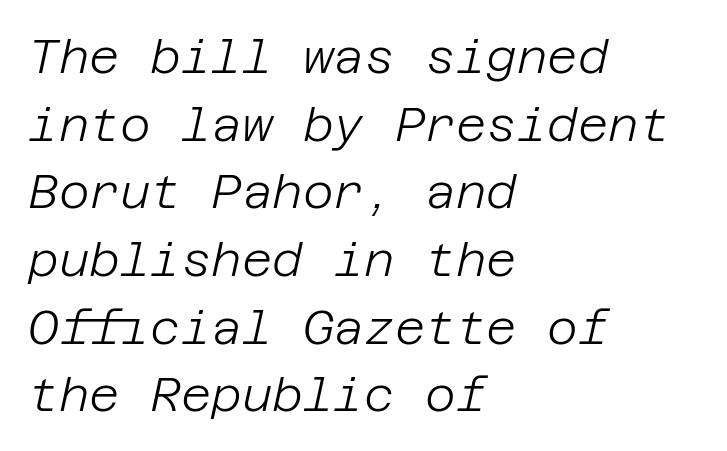
Q: Is the text bold? A: No.
Q: Is the text italic (slanted)? A: Yes, it leans right by about 12 degrees.
Q: Is the text underlined? A: No.
Q: How is the paragraph aligned? A: Left-aligned.
Q: Is the spacing between letters normal or unusually wide? A: Normal.
Q: Is the spacing between lines tight, normal or loose? A: Normal.
Q: Width (condensed, normal, or wide)? A: Normal.
Q: Stroke contrast? A: Low.
Q: x-height? A: Large.
